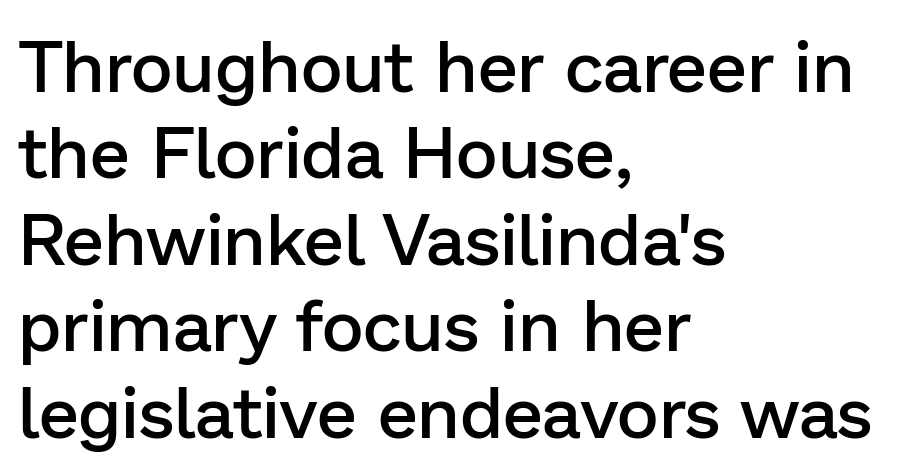
{"serif": "no", "italic": "no", "bold": "semi", "weight": "semibold", "width": "normal", "stroke_contrast": "low", "x_height": "medium", "monospaced": "no", "underline": "no", "align": "left", "line_spacing_ratio": 1.2, "letter_spacing": "normal", "letter_spacing_em": 0.0, "glyph_px": 72}
